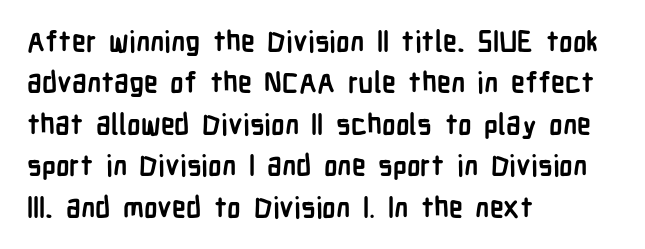
The image shows 28 px semibold, condensed sans-serif type, upright; set left-aligned, normal line spacing (1.48x), normal letter spacing, not underlined; low stroke contrast and a medium x-height.
